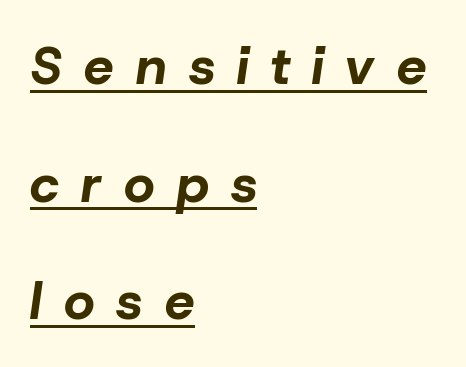
Quick note: italic. This sample trades compactness for vertical openness between lines. Is the block centered? No — it sits flush against the left margin. Glyph-to-glyph distance is far greater than everyday printed text. Quick note: underline on. Is this a fixed-width face? No — the glyphs have proportional, varying widths.
